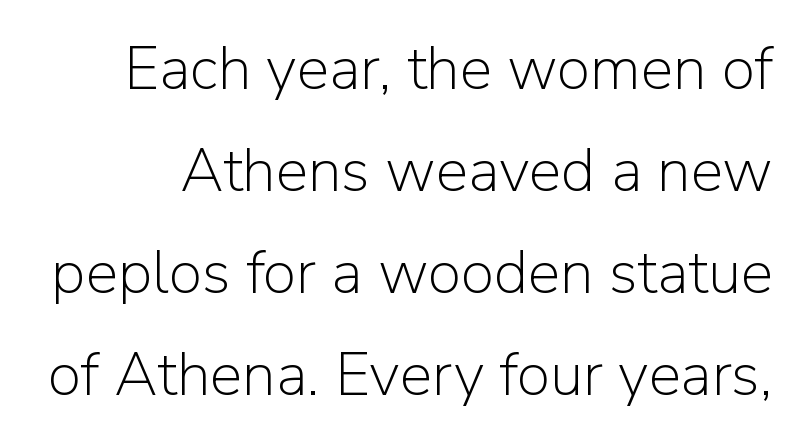
The image shows 61 px light sans-serif type, upright; set normal line spacing (1.67x), normal letter spacing, not underlined; low stroke contrast and a medium x-height.
